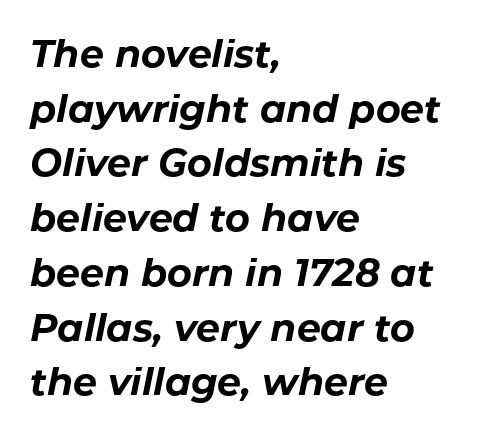
Q: Is the text bold? A: Yes.
Q: Is the text italic (slanted)? A: Yes, it leans right by about 11 degrees.
Q: Is the text underlined? A: No.
Q: How is the paragraph aligned? A: Left-aligned.
Q: Is the spacing between letters normal or unusually wide? A: Normal.
Q: Is the spacing between lines tight, normal or loose? A: Normal.
Q: Width (condensed, normal, or wide)? A: Normal.
Q: Stroke contrast? A: Low.
Q: x-height? A: Medium.
Q: Monospaced? A: No.
